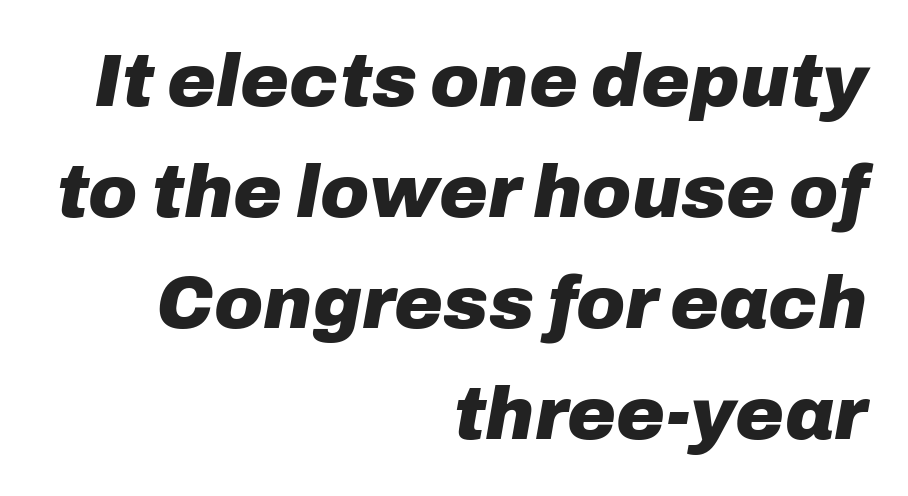
Q: Is the text bold? A: Yes.
Q: Is the text italic (slanted)? A: Yes, it leans right by about 10 degrees.
Q: Is the text underlined? A: No.
Q: How is the paragraph aligned? A: Right-aligned.
Q: Is the spacing between letters normal or unusually wide? A: Normal.
Q: Is the spacing between lines tight, normal or loose? A: Normal.
Q: Width (condensed, normal, or wide)? A: Normal.
Q: Stroke contrast? A: Low.
Q: x-height? A: Medium.
Q: Monospaced? A: No.
